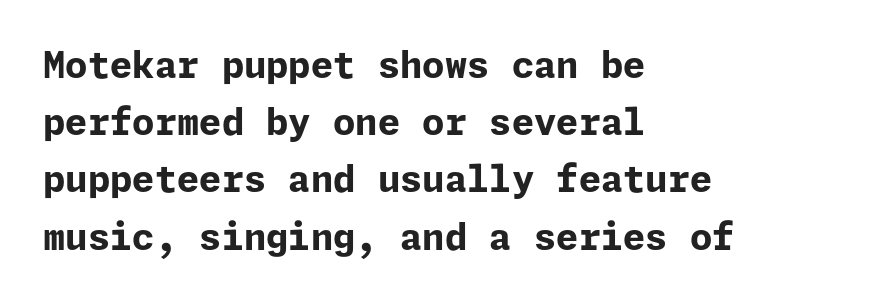
Q: Is the text bold? A: Yes.
Q: Is the text italic (slanted)? A: No, it is upright.
Q: Is the typeface a serif or a sans-serif typeface? A: Sans-serif.
Q: Is the text underlined? A: No.
Q: How is the paragraph aligned? A: Left-aligned.
Q: Is the spacing between letters normal or unusually wide? A: Normal.
Q: Is the spacing between lines tight, normal or loose? A: Normal.
Q: Width (condensed, normal, or wide)? A: Normal.
Q: Stroke contrast? A: Low.
Q: x-height? A: Medium.
